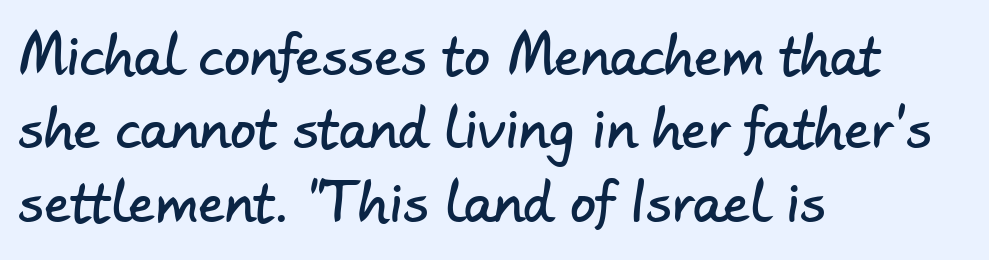
The specimen omits any rule beneath the text block's lines. Students, note that the glyphs here touch the page at normal intervals. Note: no serifs on the glyphs. Teacher's note: observe the even left margin — that is flush-left alignment. The letters advance in unequal steps, a hallmark of proportional type. Normally led — the rows are evenly, conventionally spaced.
